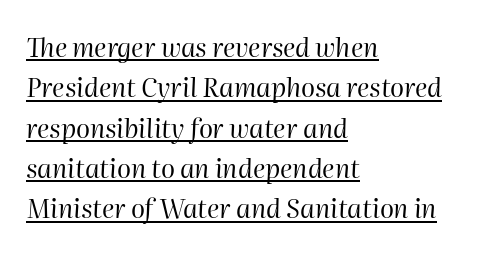
The image shows 26 px text type, italic (leaning right); set left-aligned, normal line spacing (1.55x), normal letter spacing, underlined.
